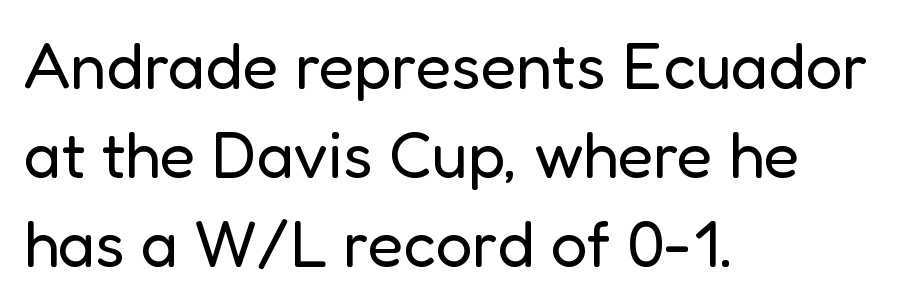
Nobody touched the tracking dial on this one. Is this a sans? Yes — the strokes have no serifs. The cut favours lightness, reaching ordinary text weight at its darkest. The typography opts for an upright posture over an oblique one. Typeset ragged right — the left edge is the straight one.
